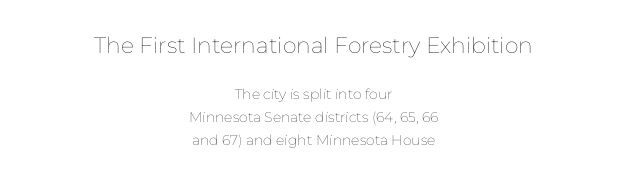
{"italic": "no", "bold": "no", "underline": "no", "align": "center", "line_spacing": "normal", "line_spacing_ratio": 1.64, "letter_spacing": "normal", "letter_spacing_em": 0.0, "larger_block": "first", "size_ratio": 1.57, "glyph_px": 22}
